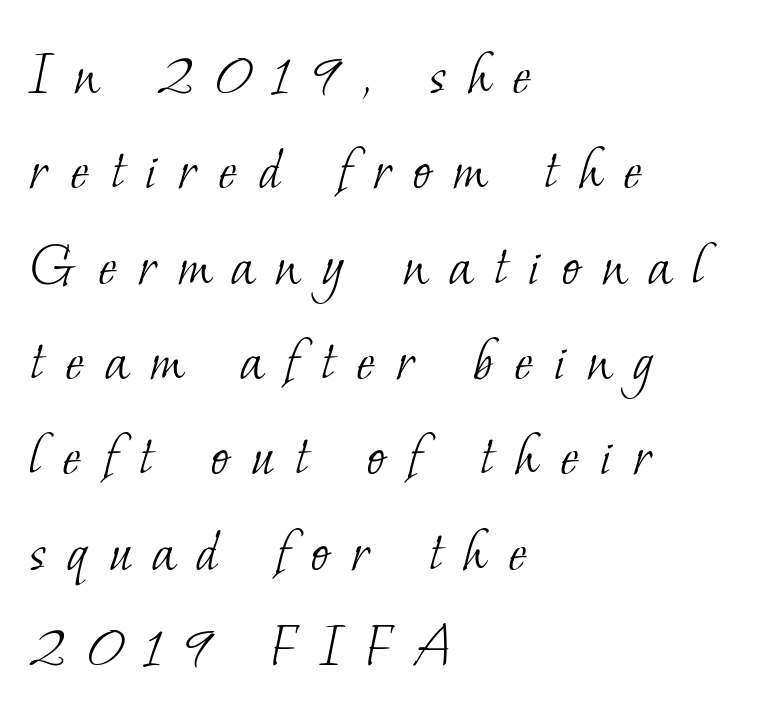
The image shows 64 px light serif type; set left-aligned, normal line spacing (1.49x), unusually wide letter spacing (+0.33 em), not underlined; low stroke contrast and a small x-height.
